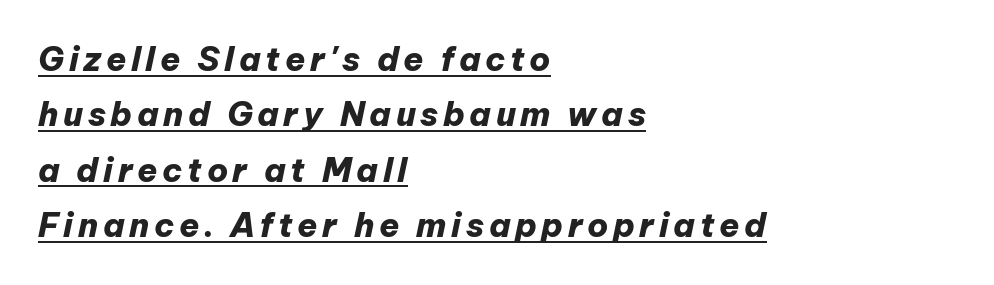
Q: Is the text bold? A: Yes.
Q: Is the text italic (slanted)? A: Yes, it leans right by about 12 degrees.
Q: Is the text underlined? A: Yes.
Q: How is the paragraph aligned? A: Left-aligned.
Q: Is the spacing between lines tight, normal or loose? A: Normal.
Q: Width (condensed, normal, or wide)? A: Normal.
Q: Stroke contrast? A: Low.
Q: x-height? A: Medium.
Q: Monospaced? A: No.
